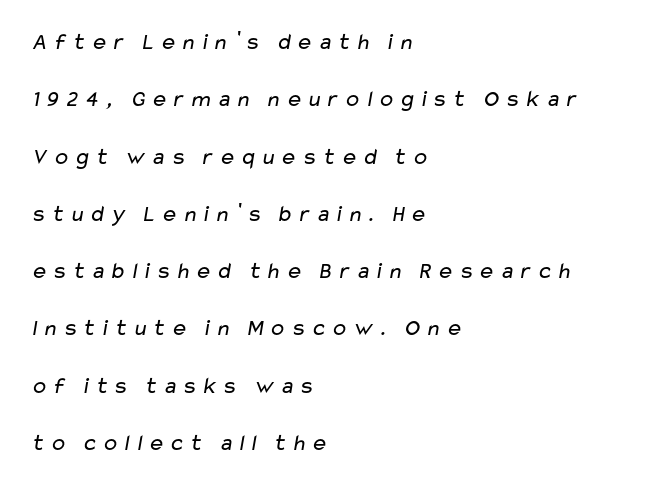
The image shows 23 px text type; set left-aligned, loose line spacing (2.49x), not underlined.
